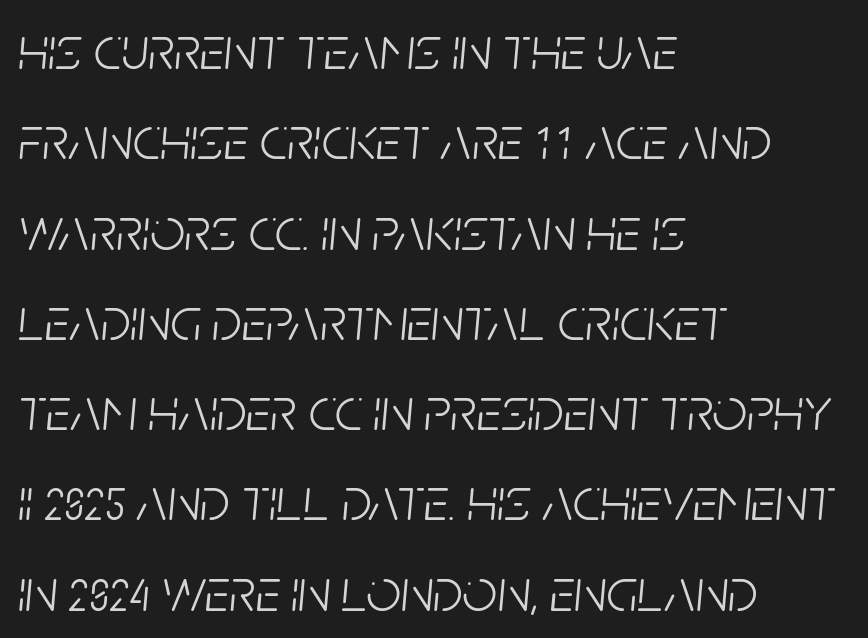
Q: Is the text bold? A: No.
Q: Is the text italic (slanted)? A: Yes, it leans right by about 5 degrees.
Q: Is the text underlined? A: No.
Q: How is the paragraph aligned? A: Left-aligned.
Q: Is the spacing between letters normal or unusually wide? A: Normal.
Q: Is the spacing between lines tight, normal or loose? A: Normal.
Q: Width (condensed, normal, or wide)? A: Condensed.
Q: Stroke contrast? A: Low.
Q: x-height? A: Large.
Q: Monospaced? A: No.
